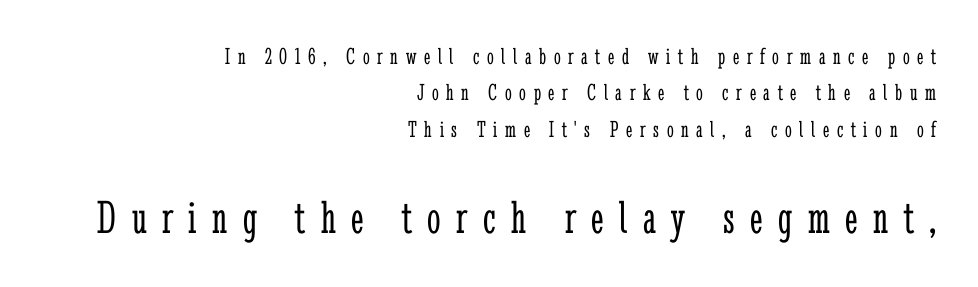
Classification — serif. Proportional: the letters do not fall into vertical columns. What's the leading like? Ordinary, nothing unusual. Teacher's note: observe the even right margin — that is flush-right alignment. Stems here are at most as thick as an everyday book face.
